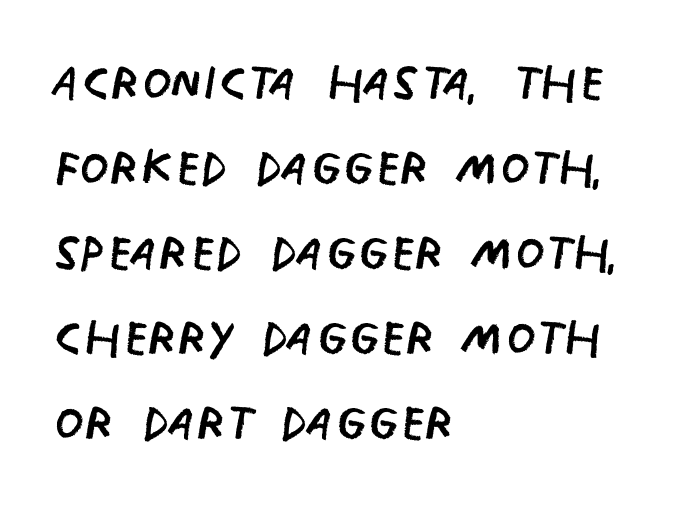
The type is set solid horizontally, with unmodified tracking. Nothing heavy about these letters — not bold at all. This rendering employs a face without finishing strokes, i.e., a sans-serif.
